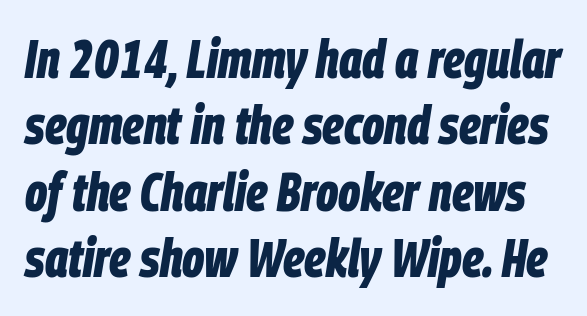
Q: Is the text bold? A: Yes.
Q: Is the text italic (slanted)? A: Yes, it leans right by about 9 degrees.
Q: Is the text underlined? A: No.
Q: Is the spacing between letters normal or unusually wide? A: Normal.
Q: Width (condensed, normal, or wide)? A: Condensed.
Q: Stroke contrast? A: Low.
Q: x-height? A: Large.
Q: Monospaced? A: No.
